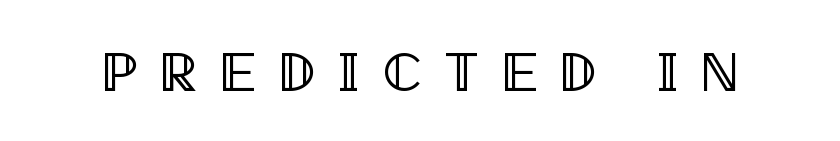
The face used here is proportionally spaced, like ordinary book or web type. Tracking here is generous; glyphs stand well apart from one another. Rendered with straight, roman letterforms. Letters rest on an invisible, unmarked baseline.
